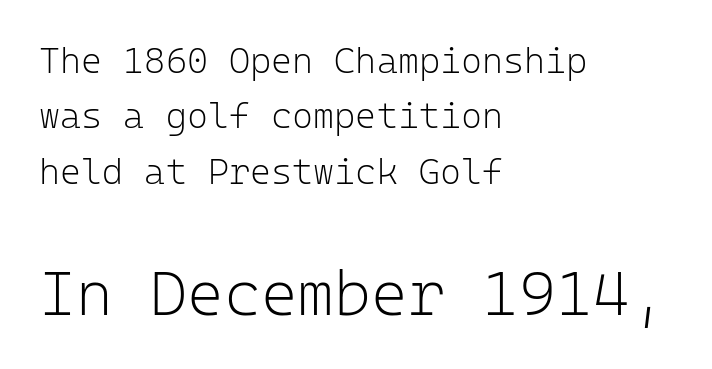
Q: Is the text bold? A: No.
Q: Is the text italic (slanted)? A: No, it is upright.
Q: Is the typeface a serif or a sans-serif typeface? A: Sans-serif.
Q: Is the text underlined? A: No.
Q: How is the paragraph aligned? A: Left-aligned.
Q: Is the spacing between letters normal or unusually wide? A: Normal.
Q: Is the spacing between lines tight, normal or loose? A: Normal.
Q: Which block of text is set in a larger size, the first (top) or the second (bottom)? A: The second (bottom) one.
Q: Width (condensed, normal, or wide)? A: Normal.
Q: Stroke contrast? A: Low.
Q: x-height? A: Medium.
Q: Monospaced? A: Yes.
